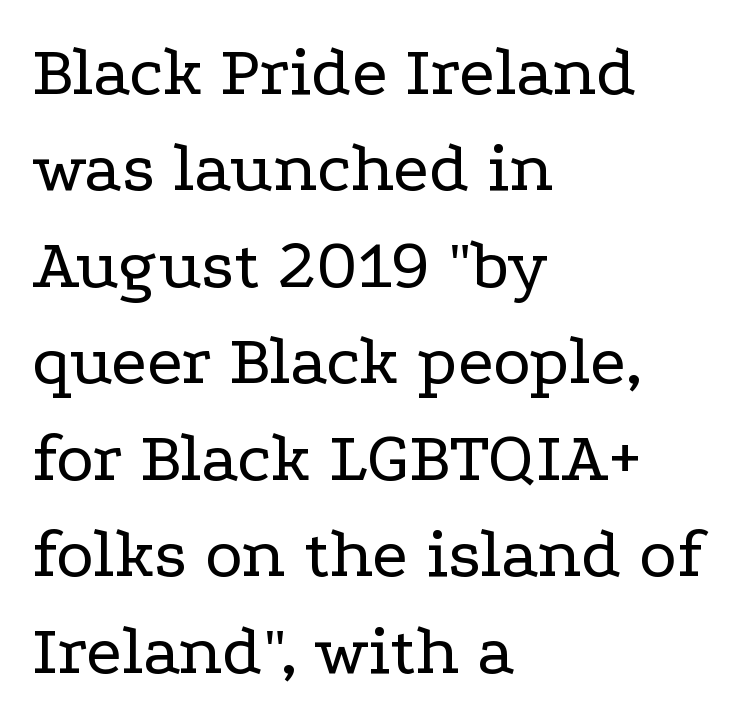
The image shows 72 px regular-weight, wide serif type, upright; set left-aligned, normal line spacing (1.34x), normal letter spacing, not underlined; low stroke contrast and a medium x-height.
